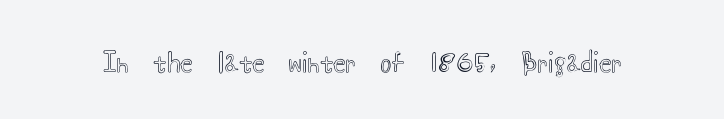
The image shows 25 px text type, upright; set normal letter spacing, not underlined.
